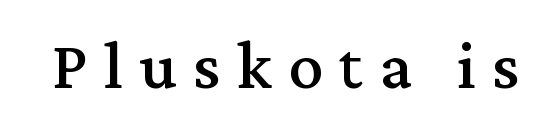
Words appear elongated and porous because spacing is wide. Posture: vertical. Little horizontal feet cap the strokes, marking this as serif type. Note the varied advance widths — an 'i' is clearly narrower than an 'm'. Anything drawn beneath the words? Only blank space.
